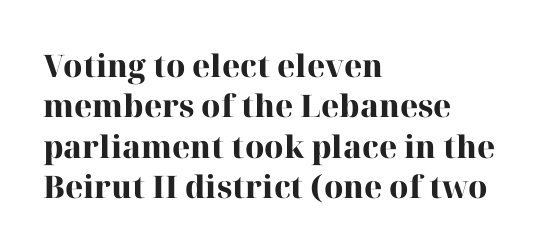
As a designer I'd log this as weight 700, bold. You could call the tracking neutral — neither tight nor loose. Horizontal alignment here is leftward, the default for most running prose. The passage shown stacks its lines at a standard gap.
